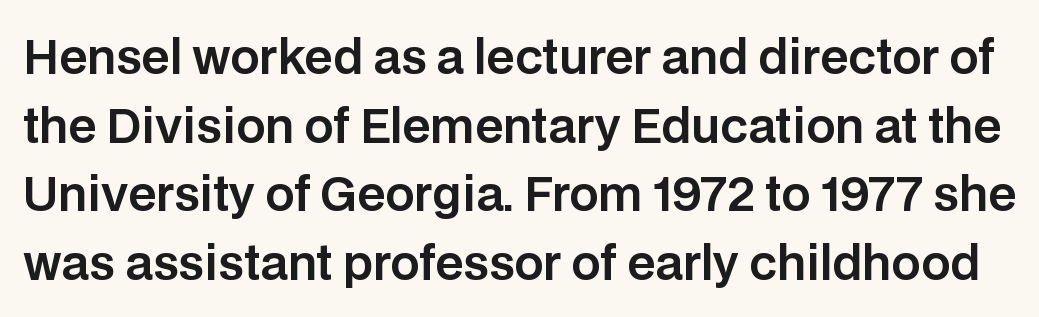
The image shows 46 px sans-serif type, upright; set normal line spacing (1.49x), normal letter spacing, not underlined; low stroke contrast and a large x-height.
